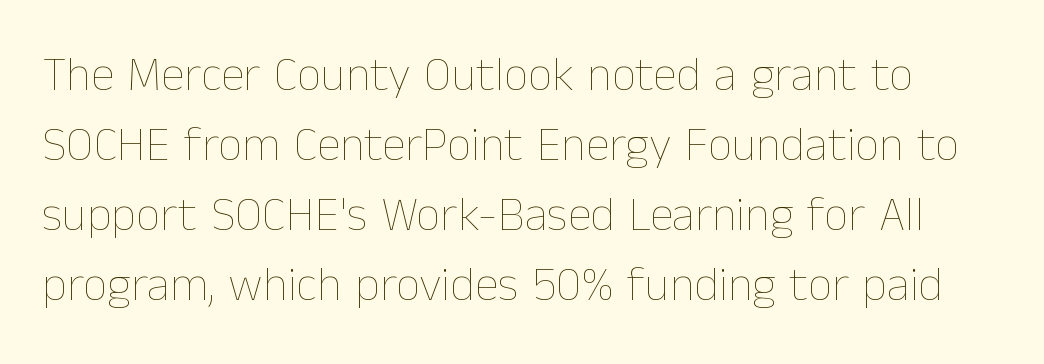
The image shows 48 px thin type, upright; set normal line spacing (1.46x), normal letter spacing, not underlined; low stroke contrast and a medium x-height.
